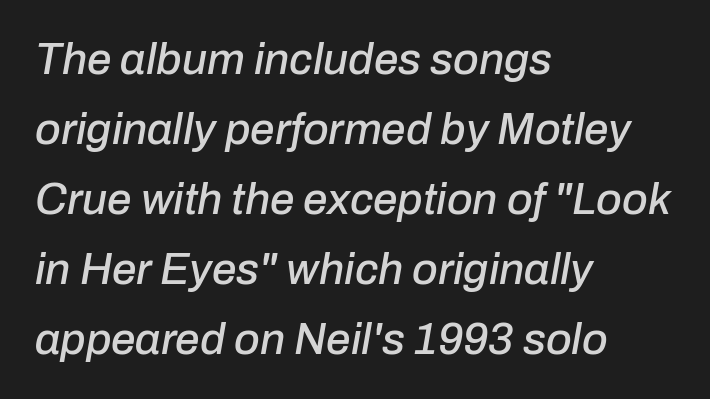
The image shows 44 px text type, italic (leaning right); set left-aligned, normal line spacing (1.59x), normal letter spacing, not underlined; low stroke contrast and a medium x-height.
